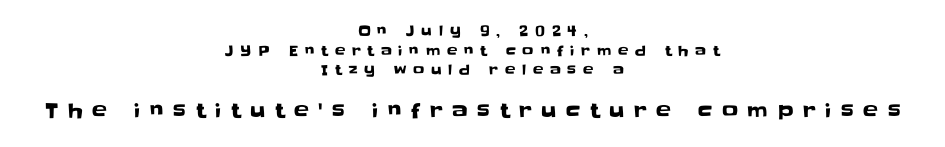
Has an underline been added? It has not. In terms of leading, this rendering sits right in the middle. The designer gave the closing block more size than the opening block. Unlike italic type, these characters show no tilt at all. The gaps between neighbouring characters are conspicuously large.
